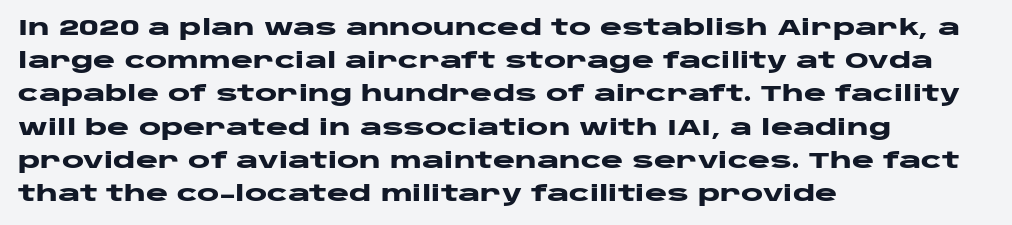
{"italic": "no", "bold": "yes", "underline": "no", "align": "left", "line_spacing": "normal", "line_spacing_ratio": 1.58, "letter_spacing": "normal", "letter_spacing_em": 0.0, "glyph_px": 21}
